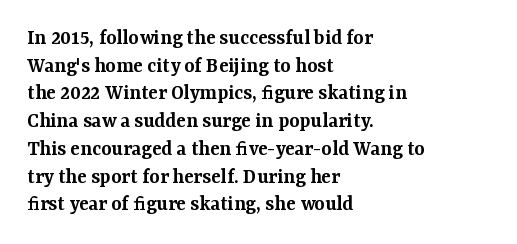
{"italic": "no", "bold": "semi", "underline": "no", "align": "left", "line_spacing": "normal", "line_spacing_ratio": 1.26, "letter_spacing": "normal", "letter_spacing_em": 0.0, "glyph_px": 22}
